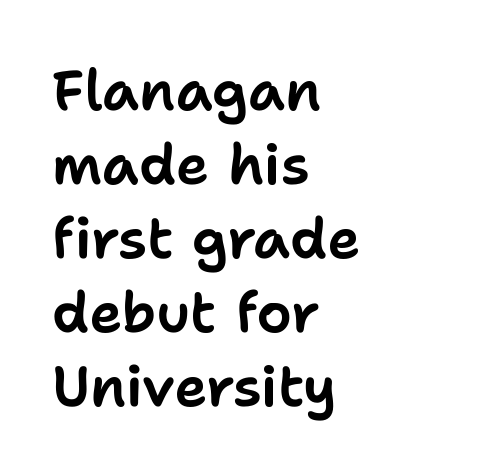
The image shows 56 px sans-serif type, upright; set left-aligned, normal line spacing (1.32x), normal letter spacing, not underlined; low stroke contrast and a medium x-height.
